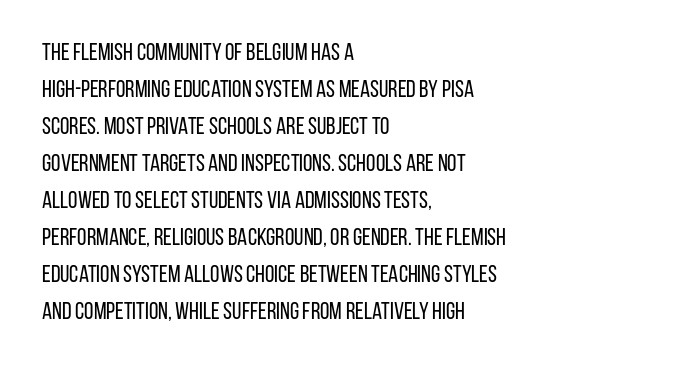
{"italic": "no", "bold": "no", "underline": "no", "align": "left", "line_spacing": "normal", "line_spacing_ratio": 1.54, "letter_spacing": "normal", "letter_spacing_em": 0.0, "glyph_px": 24}
